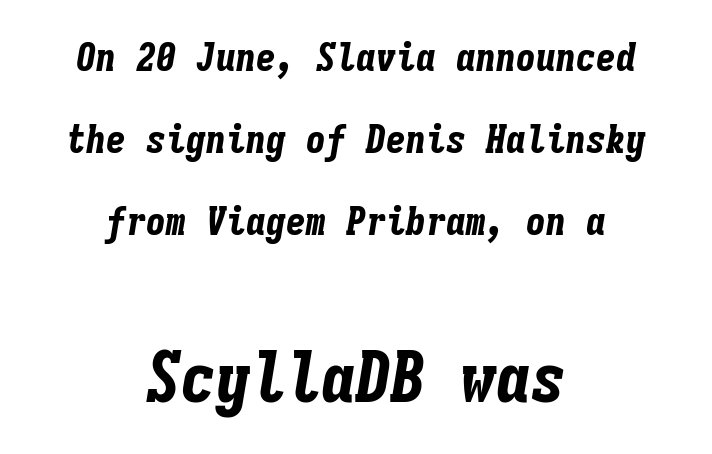
{"italic": "yes", "lean": "right", "slant_degrees": 9, "bold": "yes", "weight": "bold", "width": "condensed", "stroke_contrast": "low", "x_height": "medium", "monospaced": "yes", "underline": "no", "align": "center", "line_spacing": "loose", "line_spacing_ratio": 2.05, "letter_spacing": "normal", "letter_spacing_em": 0.0, "larger_block": "second", "size_ratio": 1.75, "glyph_px": 70}
